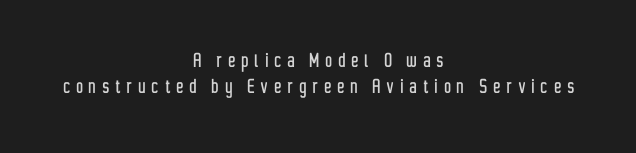
Interline gaps are noticeably narrow in this sample. The letterforms stand isolated, each surrounded by extra space. Nobody drew a line under any word here. This sample uses an upright cut, with every glyph sitting square on the baseline.
